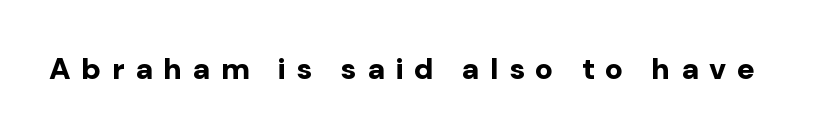
Q: Is the text bold? A: Yes.
Q: Is the text italic (slanted)? A: No, it is upright.
Q: Is the typeface a serif or a sans-serif typeface? A: Sans-serif.
Q: Is the text underlined? A: No.
Q: Is the spacing between letters normal or unusually wide? A: Unusually wide.
Q: Width (condensed, normal, or wide)? A: Normal.
Q: Stroke contrast? A: Low.
Q: x-height? A: Medium.
Q: Monospaced? A: No.
